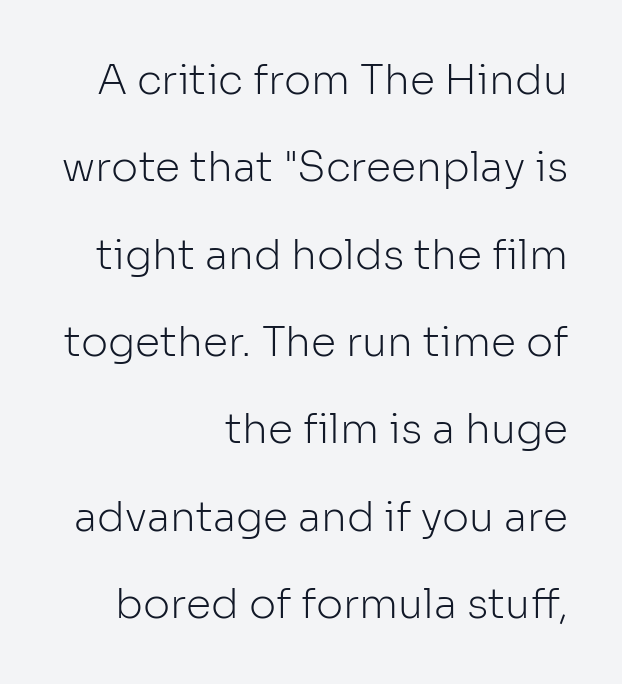
Q: Is the text bold? A: No.
Q: Is the text italic (slanted)? A: No, it is upright.
Q: Is the typeface a serif or a sans-serif typeface? A: Sans-serif.
Q: Is the text underlined? A: No.
Q: How is the paragraph aligned? A: Right-aligned.
Q: Is the spacing between letters normal or unusually wide? A: Normal.
Q: Is the spacing between lines tight, normal or loose? A: Loose.
Q: Width (condensed, normal, or wide)? A: Normal.
Q: Stroke contrast? A: Low.
Q: x-height? A: Medium.
Q: Monospaced? A: No.
